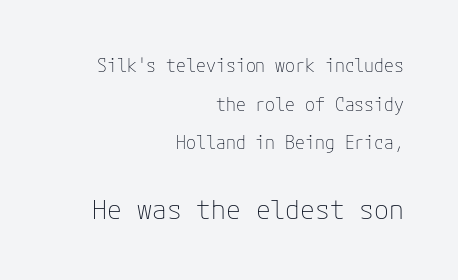
{"italic": "no", "bold": "no", "underline": "no", "align": "right", "line_spacing": "loose", "line_spacing_ratio": 2.15, "letter_spacing": "normal", "letter_spacing_em": 0.0, "larger_block": "second", "size_ratio": 1.5, "glyph_px": 27}
